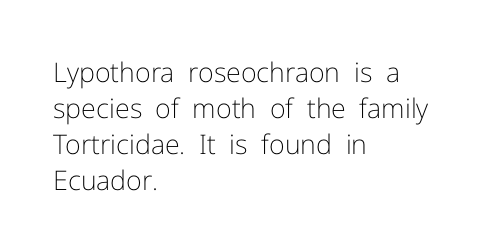
The image shows 27 px text type, upright; set left-aligned, normal line spacing (1.33x), normal letter spacing, not underlined.
